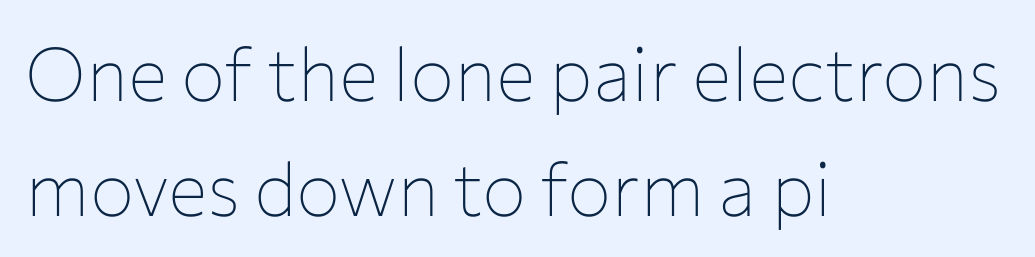
{"serif": "no", "italic": "no", "bold": "no", "weight": "thin", "width": "normal", "stroke_contrast": "low", "x_height": "medium", "monospaced": "no", "underline": "no", "align": "left", "line_spacing": "normal", "line_spacing_ratio": 1.55, "letter_spacing": "normal", "letter_spacing_em": 0.0, "glyph_px": 74}
